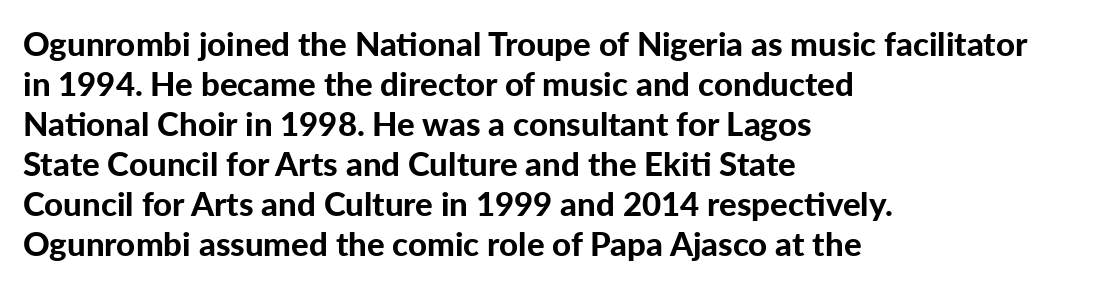
{"serif": "no", "italic": "no", "bold": "yes", "weight": "bold", "width": "normal", "stroke_contrast": "low", "x_height": "medium", "monospaced": "no", "underline": "no", "align": "left", "line_spacing_ratio": 1.21, "letter_spacing": "normal", "letter_spacing_em": 0.0, "glyph_px": 33}
